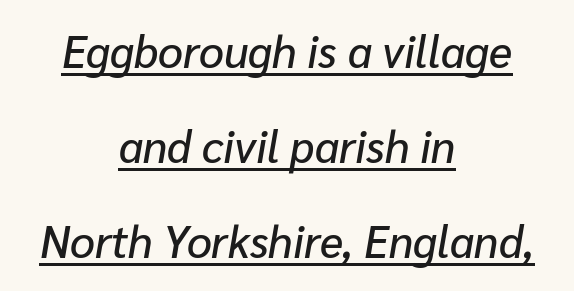
{"italic": "yes", "lean": "right", "slant_degrees": 10, "width": "normal", "stroke_contrast": "low", "x_height": "medium", "monospaced": "no", "underline": "yes", "align": "center", "line_spacing": "loose", "line_spacing_ratio": 2.16, "letter_spacing": "normal", "letter_spacing_em": 0.0, "glyph_px": 44}
